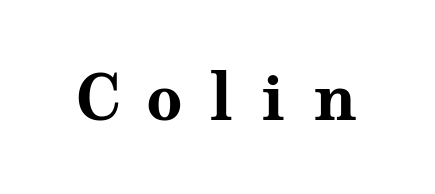
Q: Is the text bold? A: Yes.
Q: Is the text italic (slanted)? A: No, it is upright.
Q: Is the typeface a serif or a sans-serif typeface? A: Serif.
Q: Is the text underlined? A: No.
Q: Is the spacing between letters normal or unusually wide? A: Unusually wide.
Q: Width (condensed, normal, or wide)? A: Wide.
Q: Stroke contrast? A: Medium.
Q: x-height? A: Medium.
Q: Monospaced? A: No.
